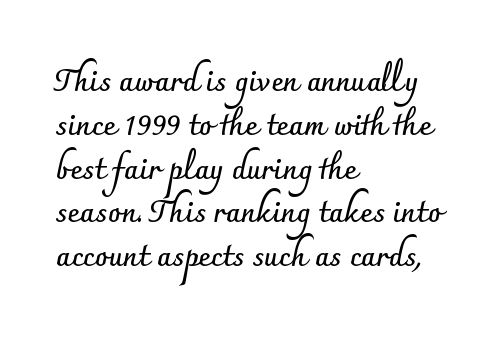
The image shows 30 px semibold sans-serif type; set left-aligned, normal line spacing (1.46x), normal letter spacing, not underlined; low stroke contrast and a small x-height.
